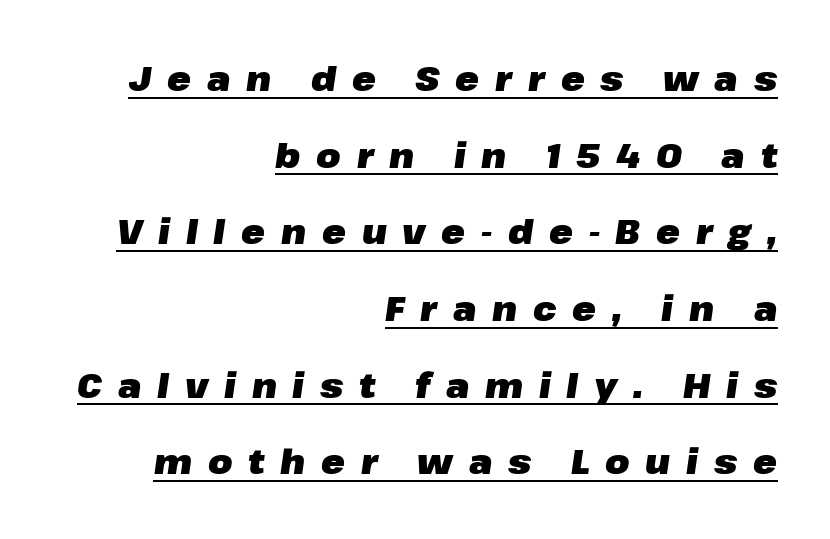
{"italic": "yes", "lean": "right", "slant_degrees": 8, "bold": "yes", "weight": "heavy", "width": "normal", "stroke_contrast": "low", "x_height": "medium", "monospaced": "no", "underline": "yes", "align": "right", "line_spacing": "loose", "line_spacing_ratio": 2.19, "letter_spacing": "wide", "letter_spacing_em": 0.45, "glyph_px": 35}
